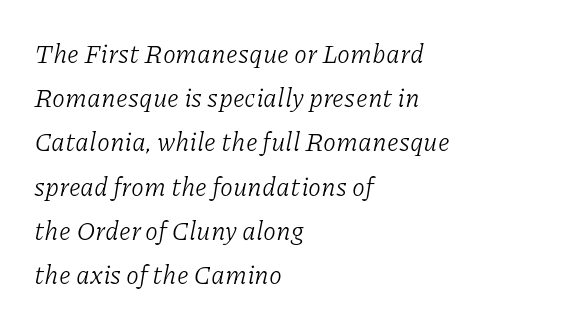
Q: Is the text bold? A: No.
Q: Is the text italic (slanted)? A: Yes, it leans right by about 11 degrees.
Q: Is the text underlined? A: No.
Q: How is the paragraph aligned? A: Left-aligned.
Q: Is the spacing between letters normal or unusually wide? A: Normal.
Q: Is the spacing between lines tight, normal or loose? A: Normal.
